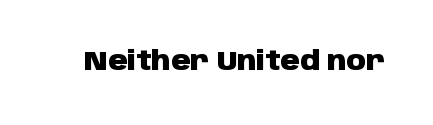
Q: Is the text bold? A: Yes.
Q: Is the text italic (slanted)? A: No, it is upright.
Q: Is the text underlined? A: No.
Q: Is the spacing between letters normal or unusually wide? A: Normal.
